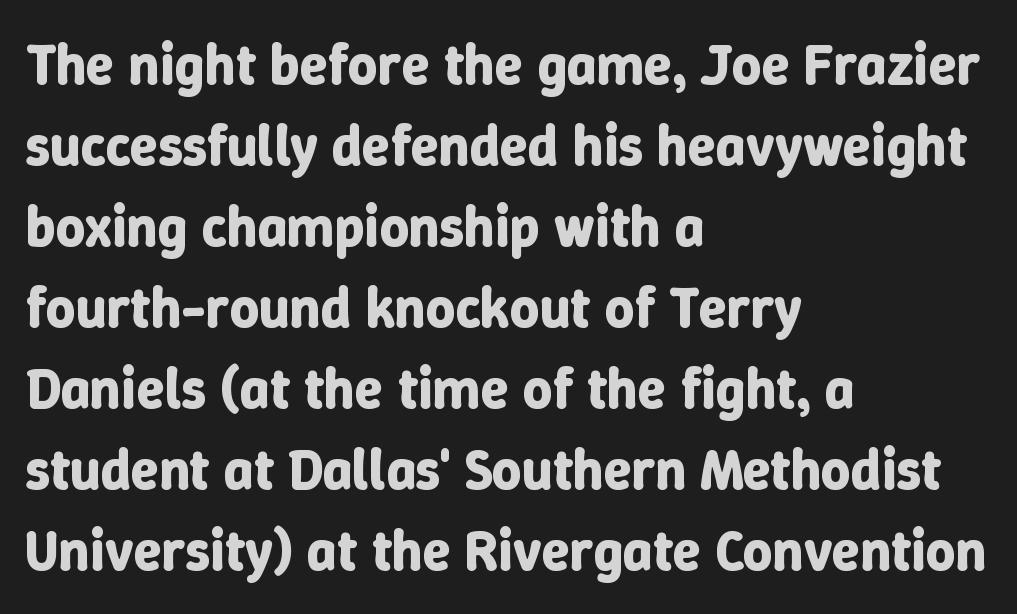
Q: Is the text bold? A: Yes.
Q: Is the text italic (slanted)? A: No, it is upright.
Q: Is the text underlined? A: No.
Q: How is the paragraph aligned? A: Left-aligned.
Q: Is the spacing between letters normal or unusually wide? A: Normal.
Q: Is the spacing between lines tight, normal or loose? A: Normal.
Q: Width (condensed, normal, or wide)? A: Normal.
Q: Stroke contrast? A: Low.
Q: x-height? A: Medium.
Q: Monospaced? A: No.
